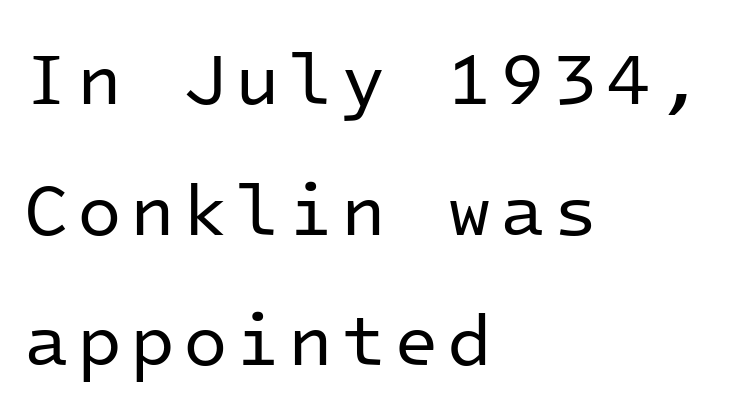
The image shows 73 px regular-weight sans-serif type, upright, monospaced; set left-aligned, line spacing 1.79x, not underlined; low stroke contrast and a medium x-height.
